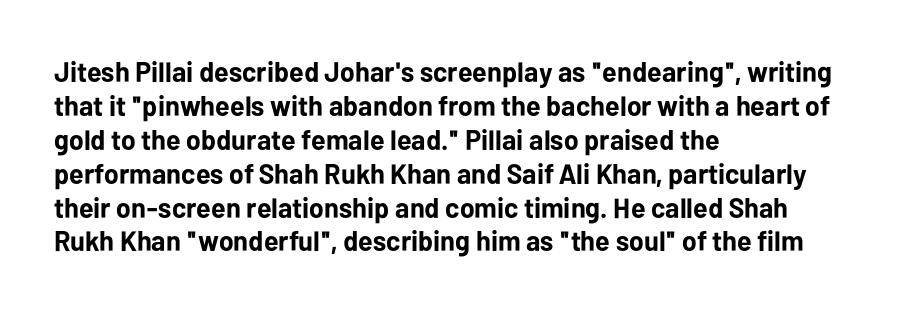
{"serif": "no", "italic": "no", "bold": "yes", "weight": "bold", "width": "normal", "stroke_contrast": "low", "x_height": "medium", "monospaced": "no", "underline": "no", "align": "left", "line_spacing_ratio": 1.21, "letter_spacing": "normal", "letter_spacing_em": 0.0, "glyph_px": 28}
